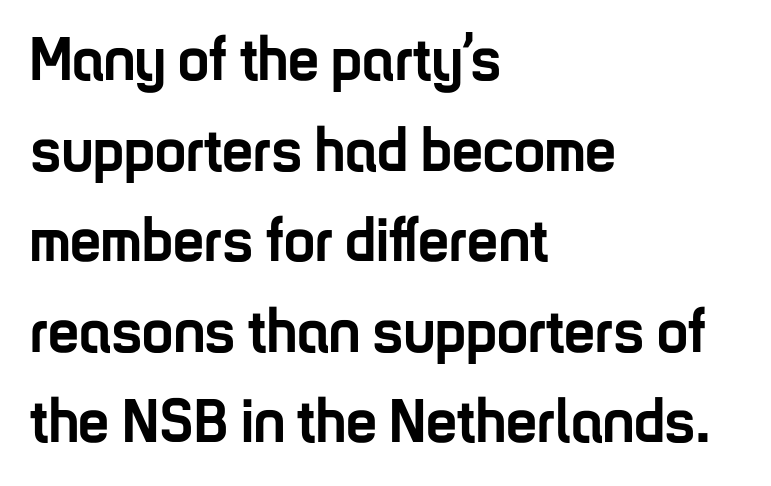
The letters are bold, with thick, heavy strokes. The horizontal fit of the characters is conventional and even. Anything drawn beneath the words? Only blank space. These lines are rendered in a variable-pitch font.
